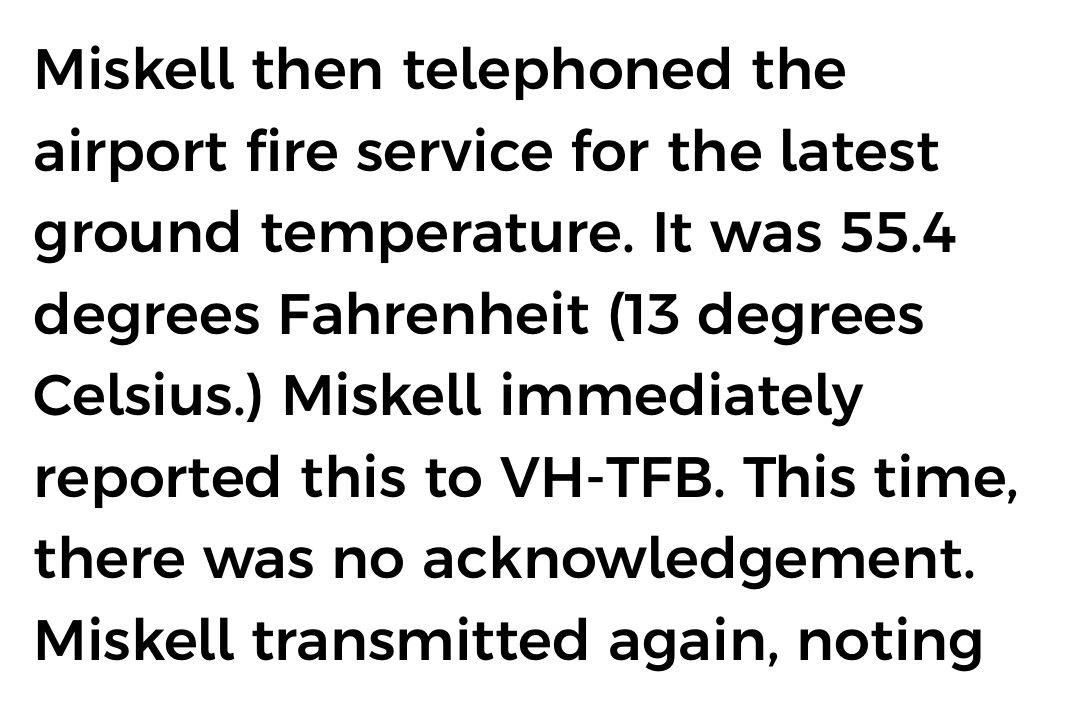
{"serif": "no", "italic": "no", "width": "normal", "stroke_contrast": "low", "x_height": "medium", "monospaced": "no", "underline": "no", "align": "left", "line_spacing": "normal", "line_spacing_ratio": 1.43, "letter_spacing": "normal", "letter_spacing_em": 0.0, "glyph_px": 57}
